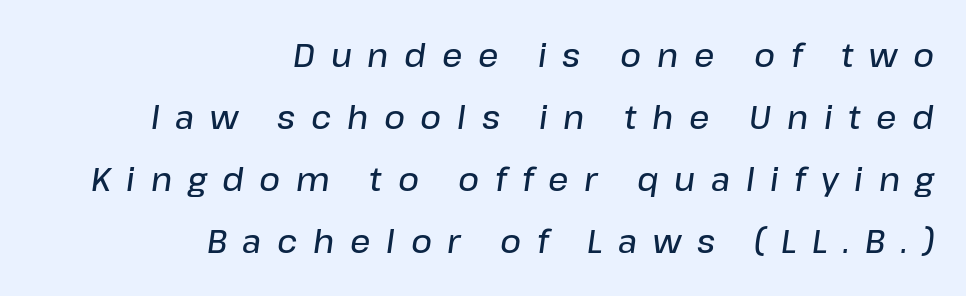
The image shows 32 px semibold type, italic (leaning right); set right-aligned, loose line spacing (1.94x), unusually wide letter spacing (+0.49 em), not underlined; low stroke contrast and a medium x-height.
